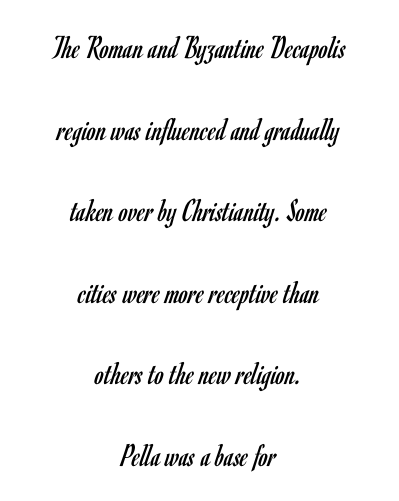
The image shows 33 px regular-weight, condensed sans-serif type; set centered, loose line spacing (2.47x), normal letter spacing, not underlined; low stroke contrast and a small x-height.
